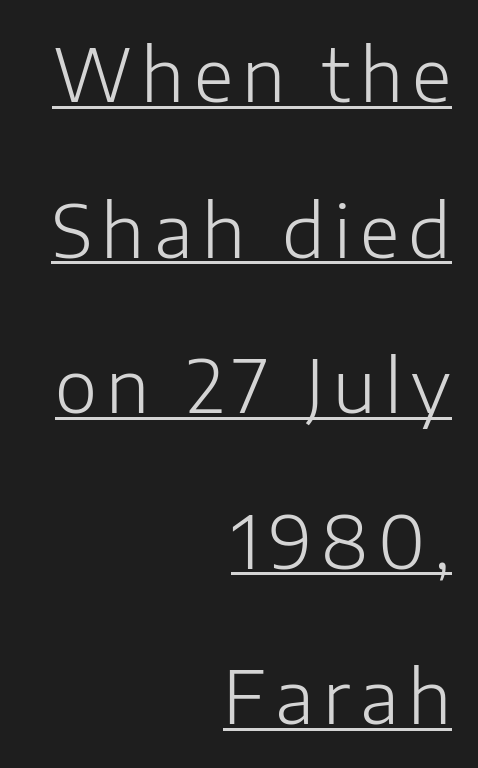
Stems and bowls with no extra thickness — not bold. In terms of leading, this rendering errs on the spacious side. The words here are underlined. Letterform terminals end flat and unadorned throughout the passage.
